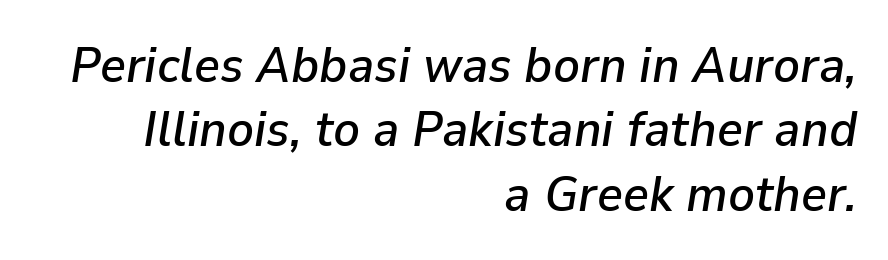
Check under the words: just untouched page. Reading down the block, your eye finds every line finishing at a fixed right position. Is the type slanted? Yes — the strokes lean at a clear angle. A typesetter would call this proportional, since set widths differ per character. The line-height multiplier appears to be the usual default. The letterforms sit shoulder to shoulder at normal distance.
